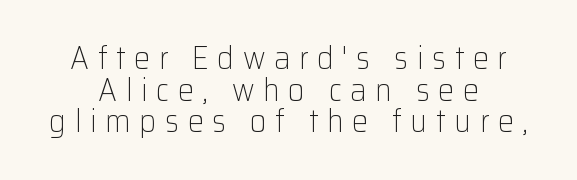
Proportional: the letters do not fall into vertical columns. Compared with typical body copy, the letter spacing here is much looser. The designer went with a sans here, leaving each stem footless. Weight: regular or lighter. Descenders hang freely into open space.
